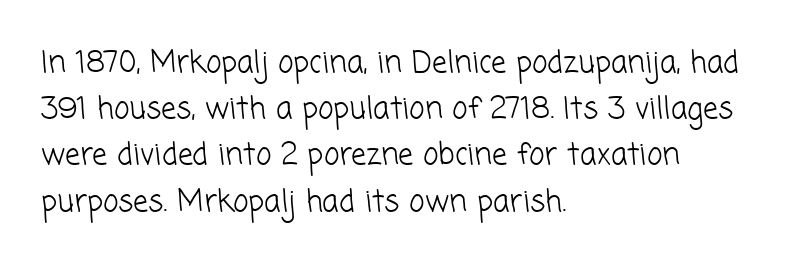
Vertical stems look standard width or narrower in stroke. Descender tails drop into unmarked territory. Evenly set lines give the paragraph a standard silhouette. No feet cap the strokes, marking this as sans-serif type. The type is set solid horizontally, with unmodified tracking. Typeset ragged right — the left edge is the straight one.
